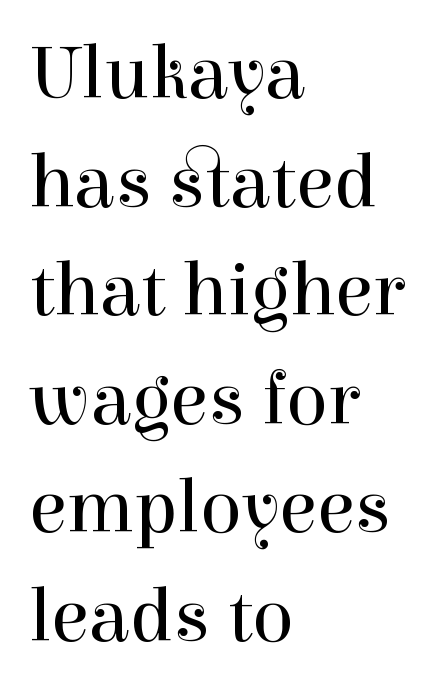
Q: Is the text bold? A: No.
Q: Is the text italic (slanted)? A: No, it is upright.
Q: Is the typeface a serif or a sans-serif typeface? A: Serif.
Q: Is the text underlined? A: No.
Q: How is the paragraph aligned? A: Left-aligned.
Q: Is the spacing between letters normal or unusually wide? A: Normal.
Q: Is the spacing between lines tight, normal or loose? A: Normal.
Q: Width (condensed, normal, or wide)? A: Normal.
Q: x-height? A: Medium.
Q: Monospaced? A: No.
